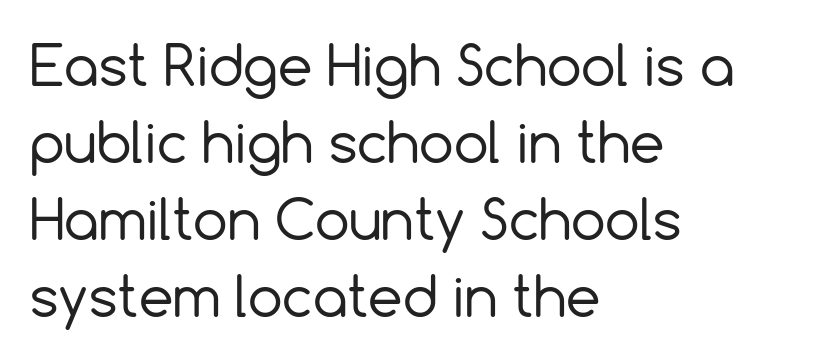
Counters stay open thanks to moderate or lighter strokes. Leading: standard. You can tell from the bare stems that sans-serif type was used. Glyph-to-glyph distance matches everyday printed text.
